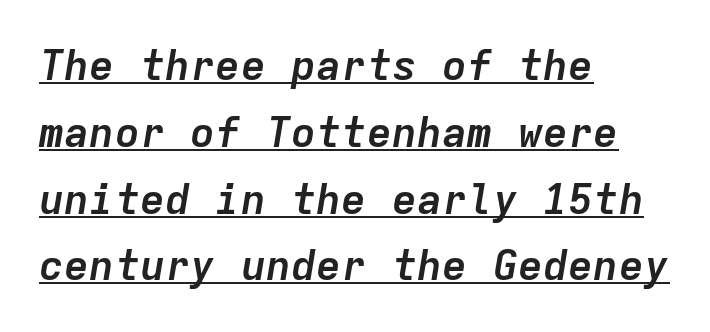
Q: Is the text bold? A: Yes.
Q: Is the text italic (slanted)? A: Yes, it leans right by about 9 degrees.
Q: Is the text underlined? A: Yes.
Q: How is the paragraph aligned? A: Left-aligned.
Q: Is the spacing between letters normal or unusually wide? A: Normal.
Q: Is the spacing between lines tight, normal or loose? A: Normal.
Q: Width (condensed, normal, or wide)? A: Normal.
Q: Stroke contrast? A: Low.
Q: x-height? A: Medium.
Q: Monospaced? A: Yes.
